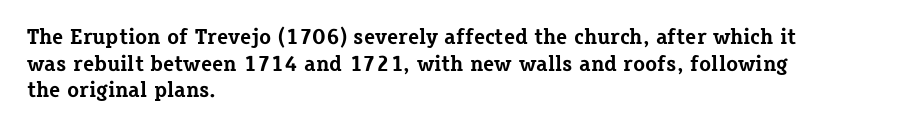
{"italic": "no", "bold": "yes", "underline": "no", "align": "left", "line_spacing_ratio": 1.21, "letter_spacing": "normal", "letter_spacing_em": 0.0, "glyph_px": 22}
